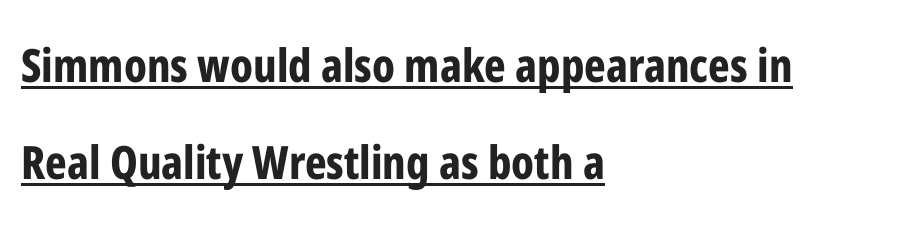
{"serif": "no", "italic": "no", "bold": "yes", "weight": "bold", "width": "condensed", "stroke_contrast": "low", "x_height": "medium", "monospaced": "no", "underline": "yes", "align": "left", "line_spacing": "loose", "line_spacing_ratio": 2.1, "letter_spacing": "normal", "letter_spacing_em": 0.0, "glyph_px": 46}
